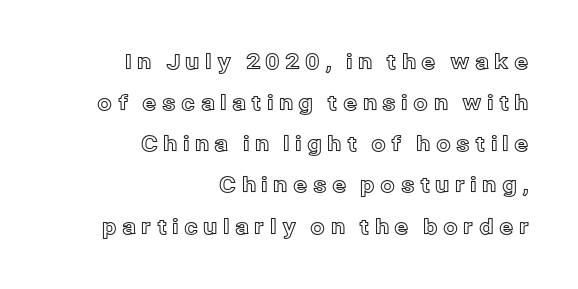
These lines have a slow, spaced-out rhythm from letter to letter. Descenders are the only things crossing below the line. Italic? Not at all — the glyphs are vertical. In CSS terms this would be text-align: right. Leading is clearly above the norm, producing a sparse column.
